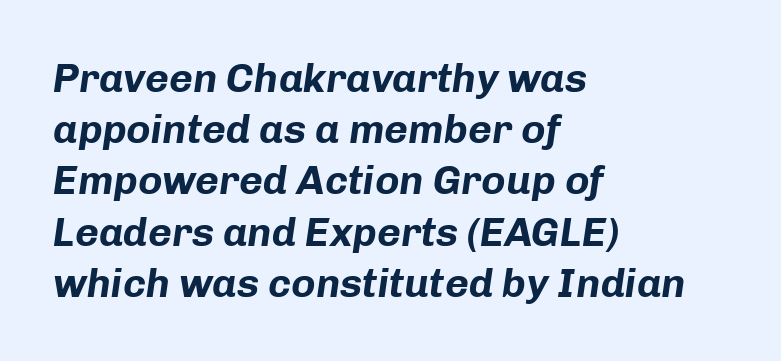
Q: Is the text bold? A: Yes.
Q: Is the text italic (slanted)? A: Yes, it leans right by about 8 degrees.
Q: Is the text underlined? A: No.
Q: How is the paragraph aligned? A: Left-aligned.
Q: Is the spacing between letters normal or unusually wide? A: Normal.
Q: Is the spacing between lines tight, normal or loose? A: Normal.
Q: Width (condensed, normal, or wide)? A: Normal.
Q: Stroke contrast? A: Low.
Q: x-height? A: Medium.
Q: Monospaced? A: No.
